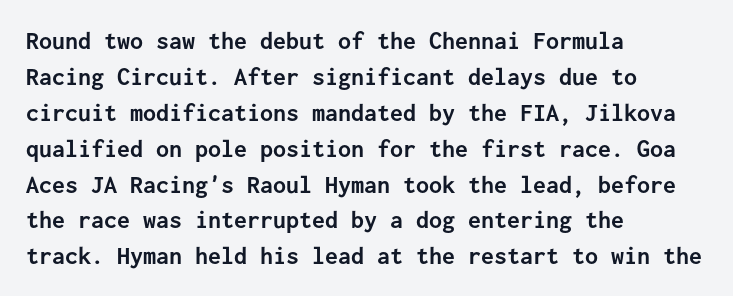
Weight: bold. Inter-character spacing is left at the font's built-in metrics. Check the space under the baseline: it is left empty. These lines sit exactly where default settings would place them. Compared with a centered layout, this one pins lines to the left instead.
